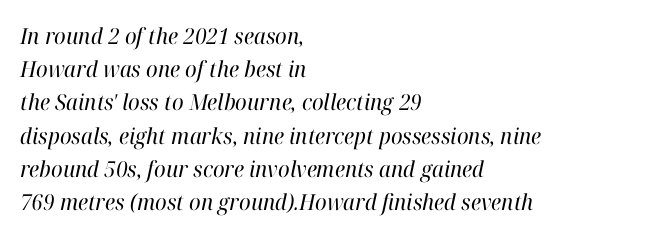
{"italic": "yes", "lean": "right", "slant_degrees": 12, "bold": "no", "underline": "no", "align": "left", "line_spacing": "normal", "line_spacing_ratio": 1.51, "letter_spacing": "normal", "letter_spacing_em": 0.0, "glyph_px": 22}
